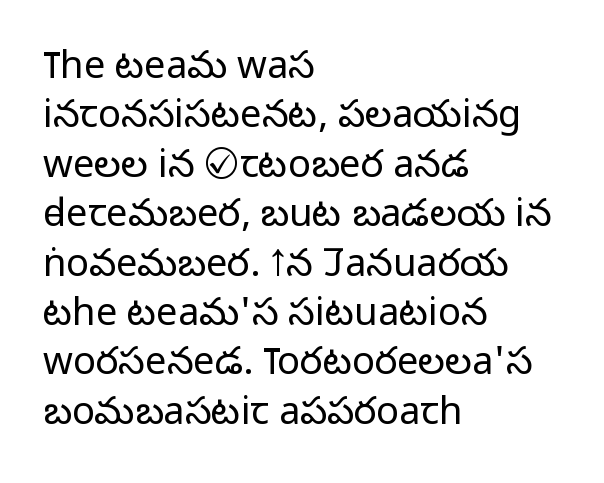
The image shows 38 px light sans-serif type, upright; set left-aligned, normal line spacing (1.3x), normal letter spacing, not underlined; low stroke contrast and a medium x-height.
